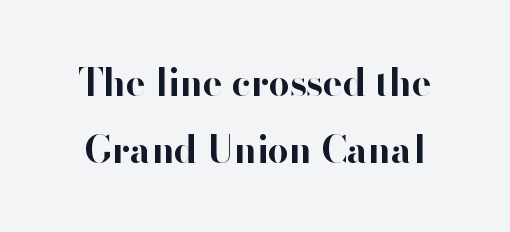
The image shows 37 px bold sans-serif type, upright; set line spacing 1.81x, normal letter spacing, not underlined; high stroke contrast and a small x-height.
